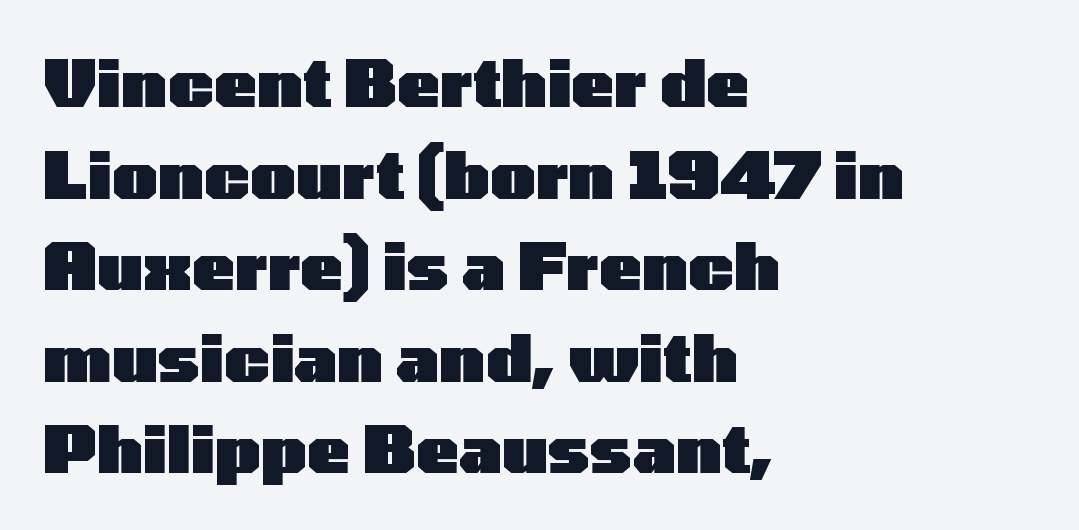
Q: Is the text bold? A: Yes.
Q: Is the text italic (slanted)? A: No, it is upright.
Q: Is the typeface a serif or a sans-serif typeface? A: Sans-serif.
Q: Is the text underlined? A: No.
Q: How is the paragraph aligned? A: Left-aligned.
Q: Is the spacing between letters normal or unusually wide? A: Normal.
Q: Is the spacing between lines tight, normal or loose? A: Normal.
Q: Width (condensed, normal, or wide)? A: Wide.
Q: Stroke contrast? A: Low.
Q: x-height? A: Medium.
Q: Monospaced? A: No.
